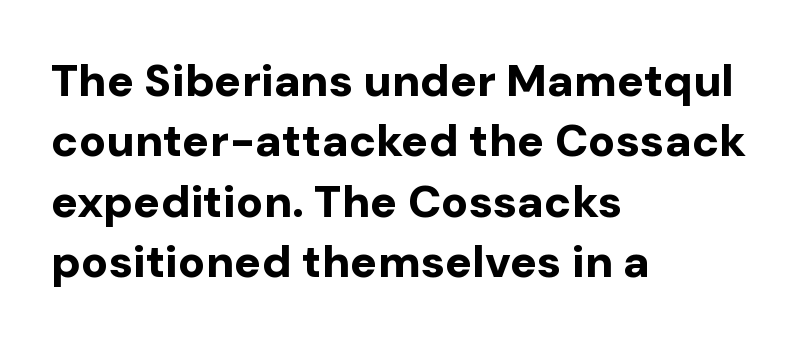
Caption: standard tracking, unaltered. Check under the words: just untouched page. Teacher's note: observe the even left margin — that is flush-left alignment. Stroke thickness is high; the sample reads as a true bold.
